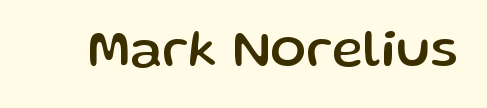
This is the regular roman posture of the typeface. The area under the type is left untouched. The passage shown has conventional tracking throughout. The text was rendered using a sans face with plain stroke endings. Spacing verdict: proportional, widths tailored to each character.
